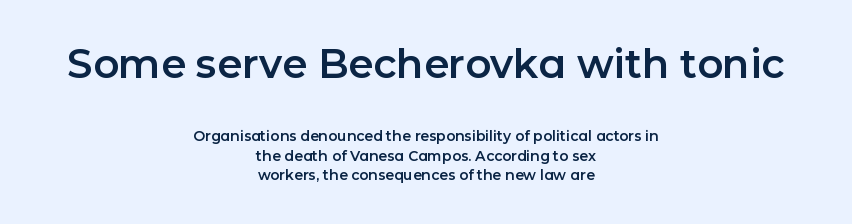
These lines are rendered in a variable-pitch font. No italicization has been applied; the sample stays upright. In terms of leading, this rendering sits right in the middle. Anything drawn beneath the words? Only blank space. The rag falls on both sides of this text block equally. The text was rendered using a sans face with plain stroke endings.
